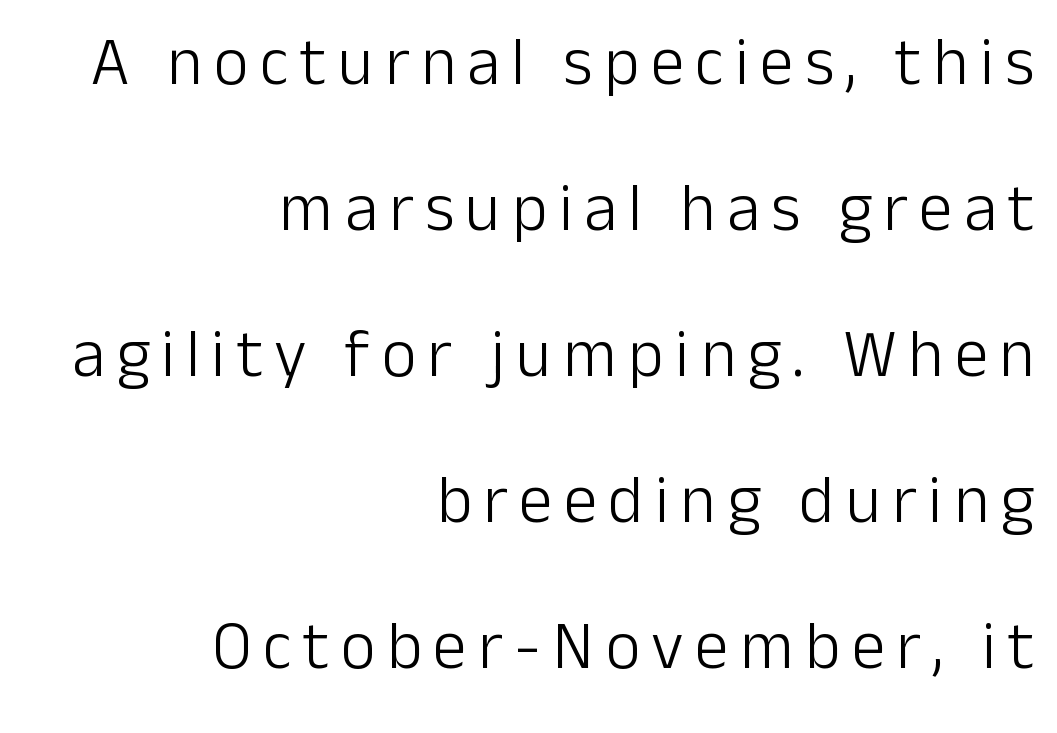
Q: Is the text bold? A: No.
Q: Is the text italic (slanted)? A: No, it is upright.
Q: Is the typeface a serif or a sans-serif typeface? A: Sans-serif.
Q: Is the text underlined? A: No.
Q: How is the paragraph aligned? A: Right-aligned.
Q: Is the spacing between lines tight, normal or loose? A: Loose.
Q: Width (condensed, normal, or wide)? A: Normal.
Q: Stroke contrast? A: Low.
Q: x-height? A: Medium.
Q: Monospaced? A: No.
